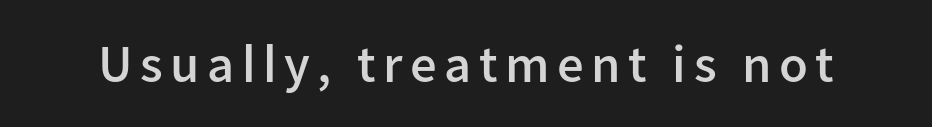
The image shows 53 px semibold sans-serif type, upright; set not underlined; low stroke contrast and a medium x-height.
